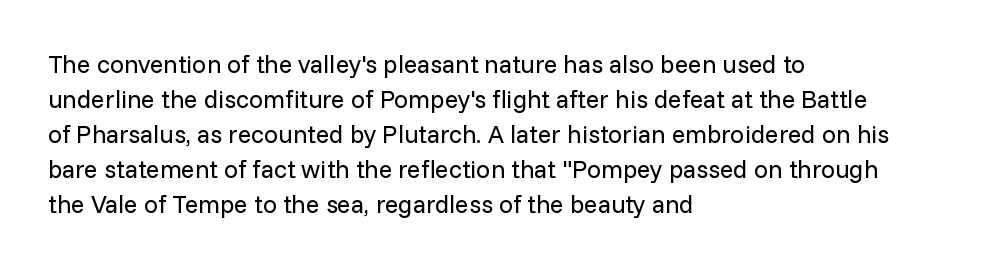
The image shows 25 px text type, upright; set left-aligned, normal line spacing (1.4x), normal letter spacing, not underlined.
